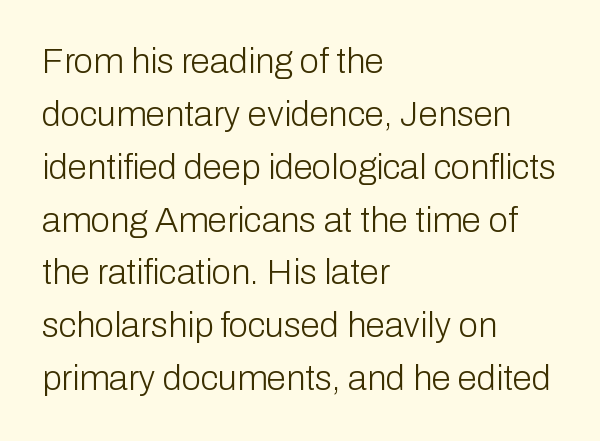
Q: Is the text bold? A: No.
Q: Is the text italic (slanted)? A: No, it is upright.
Q: Is the typeface a serif or a sans-serif typeface? A: Sans-serif.
Q: Is the text underlined? A: No.
Q: How is the paragraph aligned? A: Left-aligned.
Q: Is the spacing between letters normal or unusually wide? A: Normal.
Q: Is the spacing between lines tight, normal or loose? A: Normal.
Q: Width (condensed, normal, or wide)? A: Normal.
Q: Stroke contrast? A: Low.
Q: x-height? A: Medium.
Q: Monospaced? A: No.
